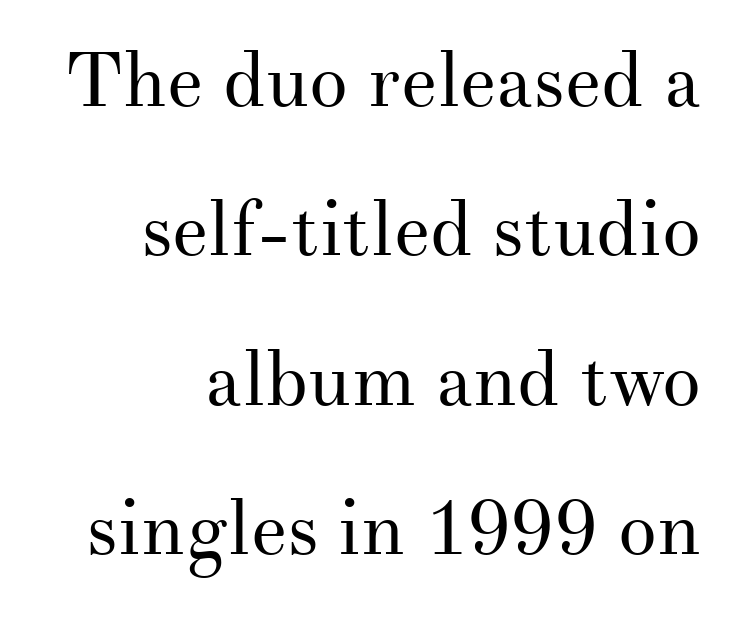
Q: Is the text bold? A: No.
Q: Is the text italic (slanted)? A: No, it is upright.
Q: Is the typeface a serif or a sans-serif typeface? A: Serif.
Q: Is the text underlined? A: No.
Q: How is the paragraph aligned? A: Right-aligned.
Q: Is the spacing between letters normal or unusually wide? A: Normal.
Q: Is the spacing between lines tight, normal or loose? A: Loose.
Q: Width (condensed, normal, or wide)? A: Normal.
Q: Stroke contrast? A: Medium.
Q: x-height? A: Small.
Q: Monospaced? A: No.
